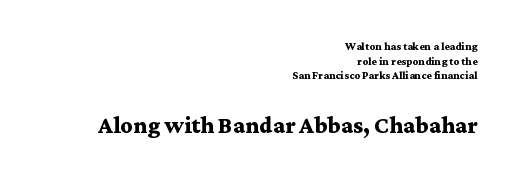
{"serif": "yes", "italic": "no", "bold": "yes", "weight": "semibold", "width": "wide", "stroke_contrast": "medium", "x_height": "medium", "monospaced": "no", "underline": "no", "align": "right", "line_spacing": "tight", "line_spacing_ratio": 1.04, "letter_spacing": "normal", "letter_spacing_em": 0.0, "larger_block": "second", "size_ratio": 2.14, "glyph_px": 30}
